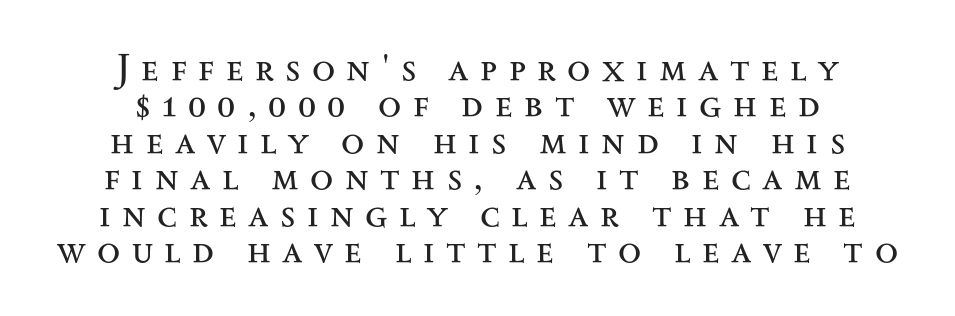
Q: Is the text bold? A: No.
Q: Is the text italic (slanted)? A: No, it is upright.
Q: Is the typeface a serif or a sans-serif typeface? A: Serif.
Q: Is the text underlined? A: No.
Q: How is the paragraph aligned? A: Centered.
Q: Is the spacing between letters normal or unusually wide? A: Unusually wide.
Q: Is the spacing between lines tight, normal or loose? A: Tight.
Q: Width (condensed, normal, or wide)? A: Wide.
Q: Stroke contrast? A: Medium.
Q: x-height? A: Small.
Q: Monospaced? A: No.
